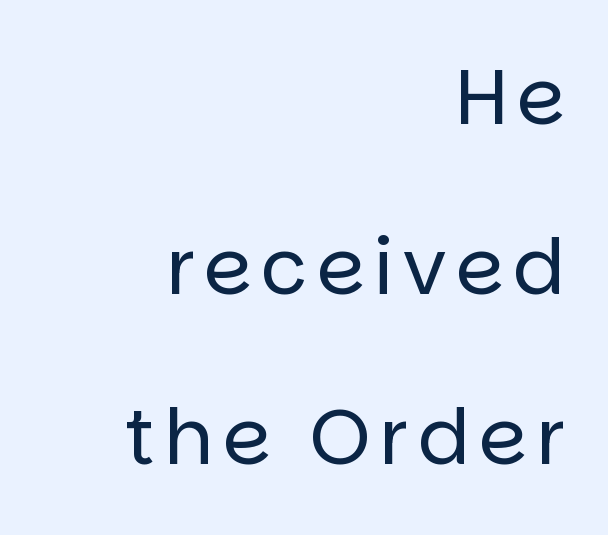
The image shows 77 px regular-weight sans-serif type, upright; set right-aligned, loose line spacing (2.21x), not underlined; low stroke contrast and a large x-height.
